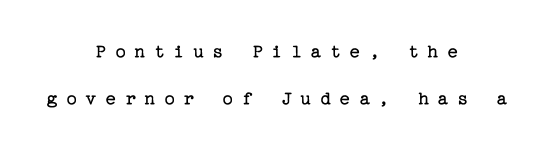
{"italic": "no", "bold": "no", "underline": "no", "align": "center", "line_spacing": "loose", "line_spacing_ratio": 2.36, "letter_spacing": "wide", "letter_spacing_em": 0.43, "glyph_px": 20}
